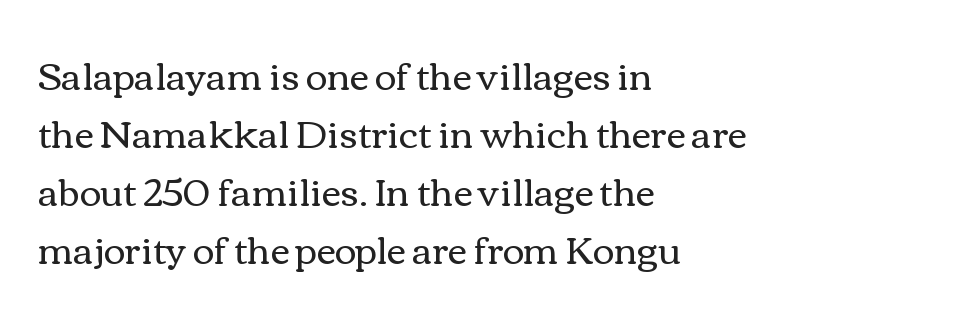
Beneath every word, the page is bare. The ragged edge is on the right, which tells us the setting is flush left. No chunkiness to these letters — they're not bold. The face used here is rendered with its standard letterfit. In terms of posture, this sample is upright.
